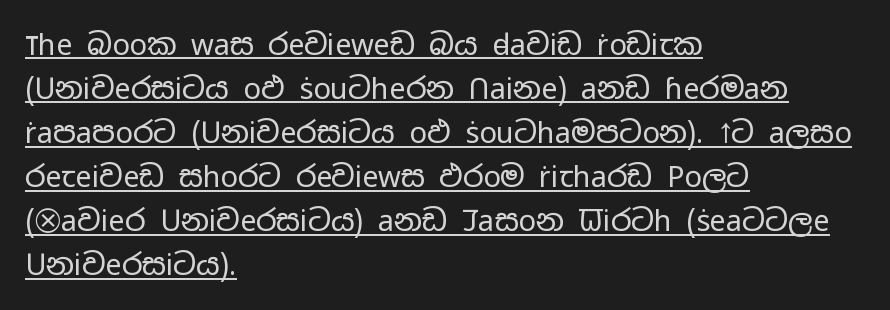
Q: Is the text bold? A: No.
Q: Is the text italic (slanted)? A: No, it is upright.
Q: Is the typeface a serif or a sans-serif typeface? A: Sans-serif.
Q: Is the text underlined? A: Yes.
Q: How is the paragraph aligned? A: Left-aligned.
Q: Is the spacing between letters normal or unusually wide? A: Normal.
Q: Is the spacing between lines tight, normal or loose? A: Normal.
Q: Width (condensed, normal, or wide)? A: Wide.
Q: Stroke contrast? A: Low.
Q: x-height? A: Medium.
Q: Monospaced? A: No.
